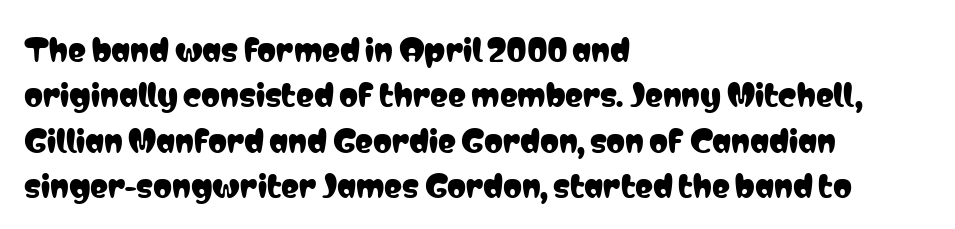
{"serif": "no", "italic": "no", "width": "condensed", "stroke_contrast": "low", "x_height": "medium", "monospaced": "no", "underline": "no", "align": "left", "line_spacing": "normal", "line_spacing_ratio": 1.51, "letter_spacing": "normal", "letter_spacing_em": 0.0, "glyph_px": 30}
